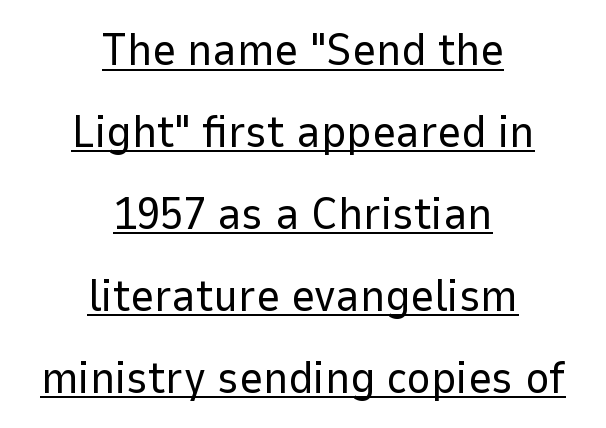
Serifs: no, the terminals of the letterforms are clean. Think standard paragraph weight, or any step lighter than that. Spacing verdict: proportional, widths tailored to each character. These lines are centered, leaving both edges ragged.
